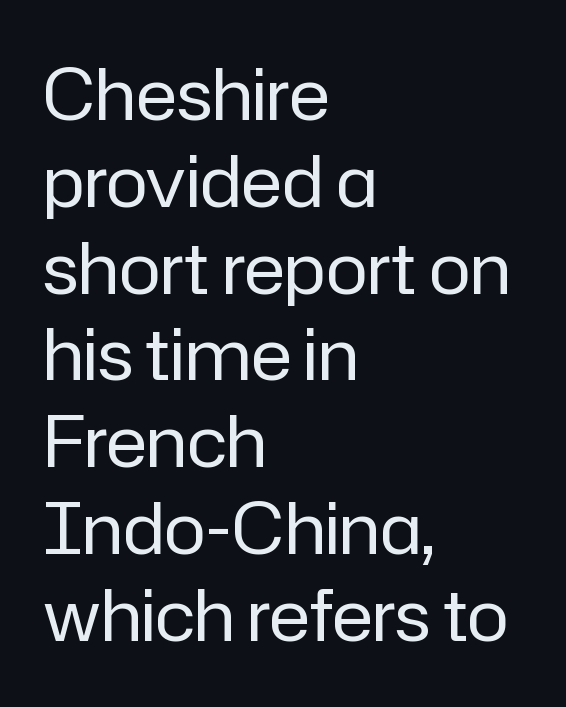
Q: Is the text bold? A: No.
Q: Is the text italic (slanted)? A: No, it is upright.
Q: Is the typeface a serif or a sans-serif typeface? A: Sans-serif.
Q: Is the text underlined? A: No.
Q: How is the paragraph aligned? A: Left-aligned.
Q: Is the spacing between letters normal or unusually wide? A: Normal.
Q: Width (condensed, normal, or wide)? A: Normal.
Q: Stroke contrast? A: Low.
Q: x-height? A: Medium.
Q: Monospaced? A: No.
